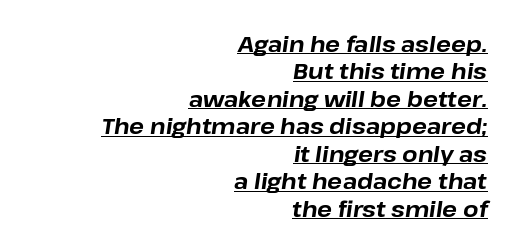
A baseline rule has been typeset under these characters. The letterforms sit shoulder to shoulder at normal distance. If you drew a line through each stem, it would be angled. Regular leading. These lines carry a lot of weight — the face is fully bold. Caption: multi-line text, flush right, ragged left.
